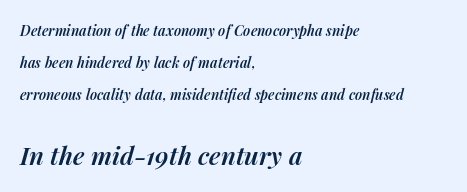
Q: Is the text bold? A: Semi-bold.
Q: Is the text italic (slanted)? A: Yes, it leans right by about 14 degrees.
Q: Is the text underlined? A: No.
Q: How is the paragraph aligned? A: Left-aligned.
Q: Is the spacing between letters normal or unusually wide? A: Normal.
Q: Is the spacing between lines tight, normal or loose? A: Loose.
Q: Which block of text is set in a larger size, the first (top) or the second (bottom)? A: The second (bottom) one.
